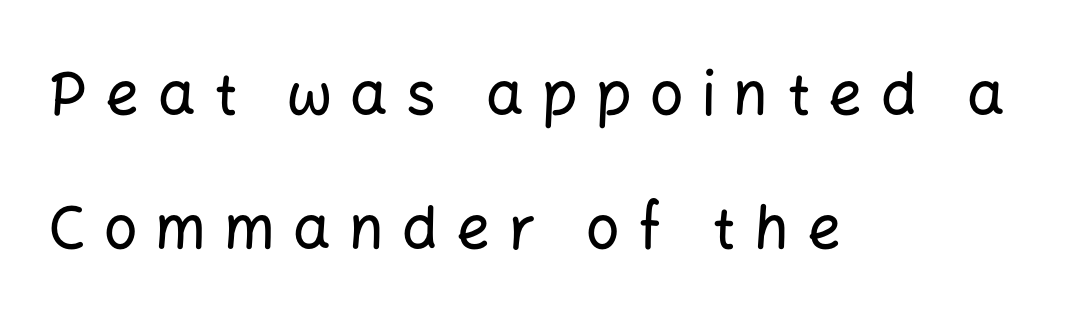
Q: Is the text italic (slanted)? A: No, it is upright.
Q: Is the typeface a serif or a sans-serif typeface? A: Sans-serif.
Q: Is the text underlined? A: No.
Q: How is the paragraph aligned? A: Left-aligned.
Q: Is the spacing between letters normal or unusually wide? A: Unusually wide.
Q: Is the spacing between lines tight, normal or loose? A: Loose.
Q: Width (condensed, normal, or wide)? A: Normal.
Q: Stroke contrast? A: Low.
Q: x-height? A: Medium.
Q: Monospaced? A: No.
